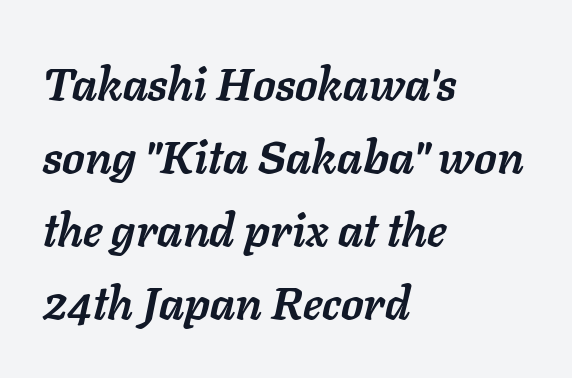
Q: Is the text bold? A: Yes.
Q: Is the text italic (slanted)? A: Yes, it leans right by about 11 degrees.
Q: Is the text underlined? A: No.
Q: How is the paragraph aligned? A: Left-aligned.
Q: Is the spacing between letters normal or unusually wide? A: Normal.
Q: Is the spacing between lines tight, normal or loose? A: Normal.
Q: Width (condensed, normal, or wide)? A: Normal.
Q: Stroke contrast? A: Low.
Q: x-height? A: Medium.
Q: Monospaced? A: No.
